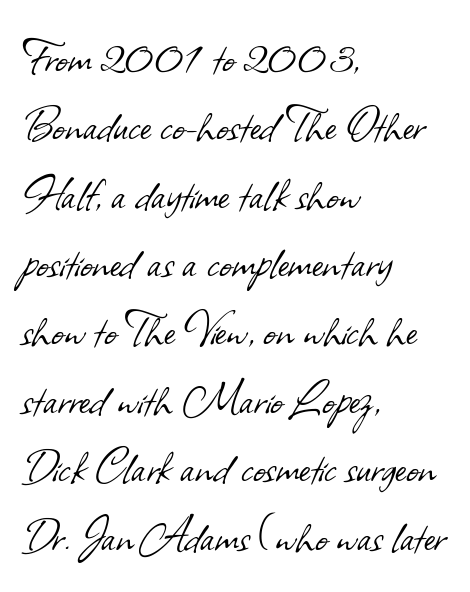
{"serif": "no", "bold": "no", "weight": "light", "width": "normal", "stroke_contrast": "low", "x_height": "small", "monospaced": "no", "underline": "no", "align": "left", "line_spacing": "normal", "line_spacing_ratio": 1.29, "letter_spacing": "normal", "letter_spacing_em": 0.0, "glyph_px": 53}
